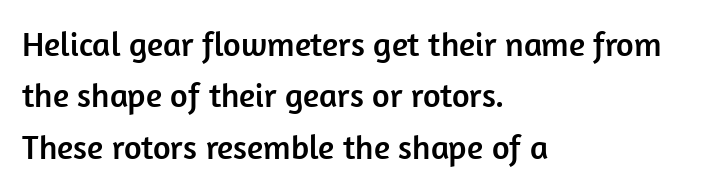
{"serif": "no", "italic": "no", "width": "normal", "stroke_contrast": "low", "x_height": "medium", "monospaced": "no", "underline": "no", "align": "left", "line_spacing": "normal", "line_spacing_ratio": 1.51, "letter_spacing": "normal", "letter_spacing_em": 0.0, "glyph_px": 34}
